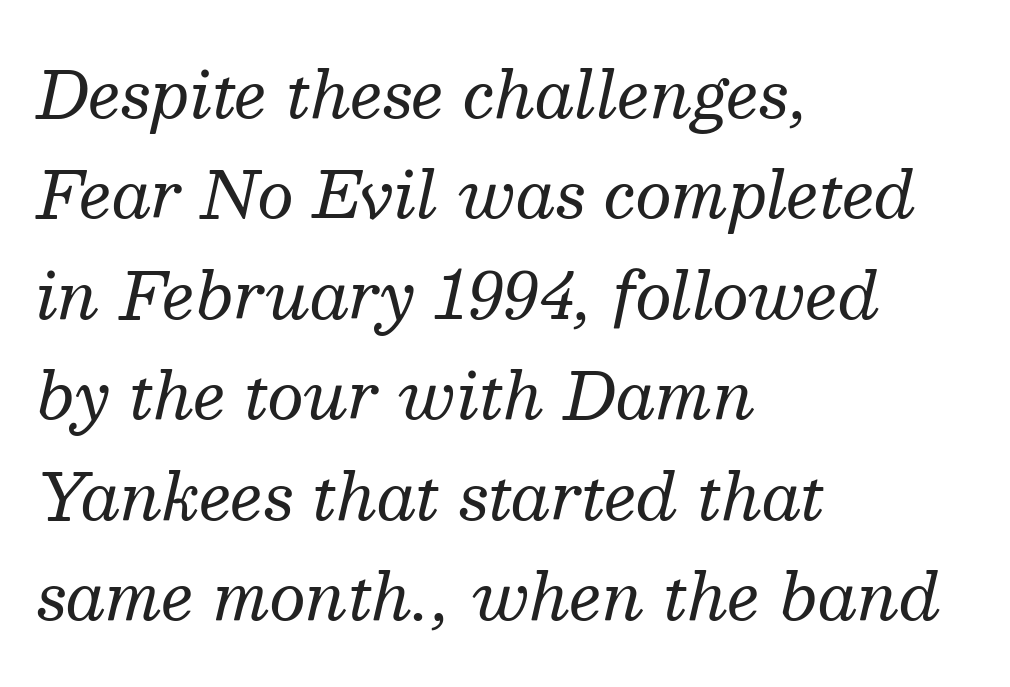
{"serif": "yes", "italic": "yes", "lean": "right", "slant_degrees": 13, "bold": "no", "weight": "regular", "width": "normal", "stroke_contrast": "medium", "x_height": "medium", "monospaced": "no", "underline": "no", "align": "left", "line_spacing": "normal", "line_spacing_ratio": 1.57, "letter_spacing": "normal", "letter_spacing_em": 0.0, "glyph_px": 64}
